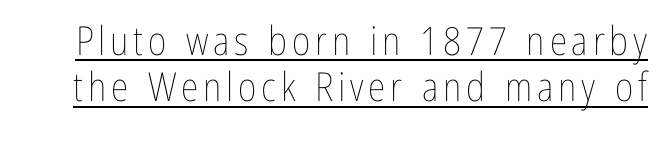
{"italic": "no", "bold": "no", "weight": "thin", "width": "condensed", "stroke_contrast": "low", "x_height": "medium", "monospaced": "no", "underline": "yes", "line_spacing_ratio": 1.16, "glyph_px": 40}
